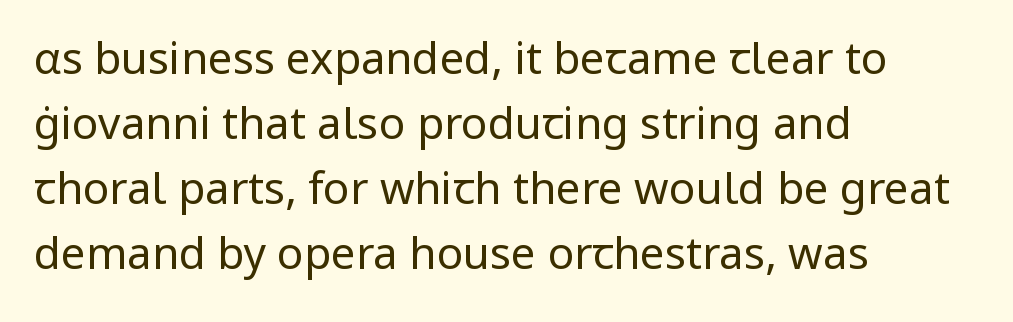
In terms of letterspacing, this is plain default setting. A typesetter would label this face a sans. The space directly below the letters is spotless. Each letter keeps its own natural width here, so spacing adapts to shape. Compared with typical paragraphs, the rows here are spaced about the same.
